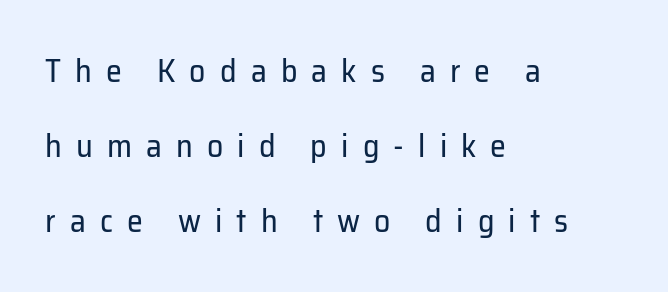
Italic: no, the glyphs are upright roman. Honestly, there is no underline to notice here at all. Nothing sits at the stroke ends, so this counts as sans-serif. Vertically, the passage feels expansive, rows floating well apart. Character widths vary here, with narrow letters taking less room than wide ones.
